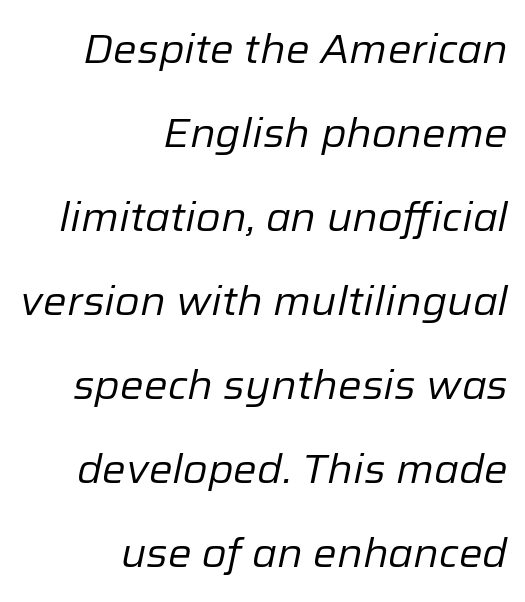
{"italic": "yes", "lean": "right", "slant_degrees": 12, "bold": "no", "weight": "regular", "width": "normal", "stroke_contrast": "low", "x_height": "medium", "monospaced": "no", "underline": "no", "align": "right", "line_spacing": "loose", "line_spacing_ratio": 2.1, "letter_spacing": "normal", "letter_spacing_em": 0.0, "glyph_px": 40}
